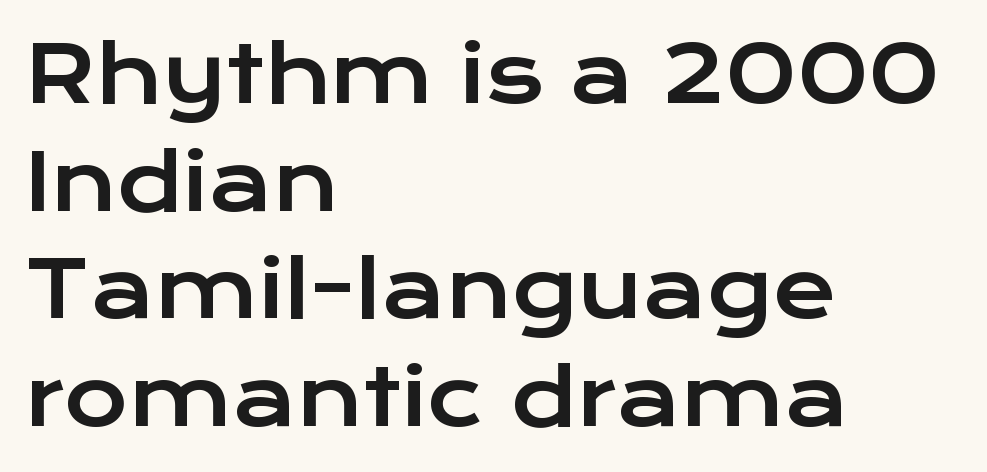
Regular leading. Unlike italic type, these characters show no tilt at all. Font category for this specimen: sans-serif. Leftover space on each line is placed entirely after the last word.
